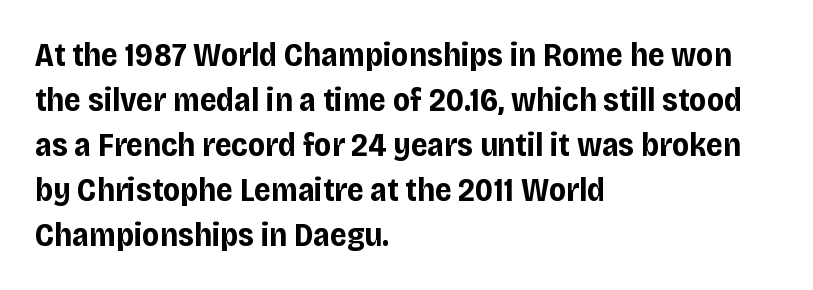
{"serif": "no", "italic": "no", "bold": "yes", "weight": "bold", "width": "normal", "stroke_contrast": "low", "x_height": "large", "monospaced": "no", "underline": "no", "align": "left", "line_spacing": "normal", "line_spacing_ratio": 1.36, "letter_spacing": "normal", "letter_spacing_em": 0.0, "glyph_px": 33}
